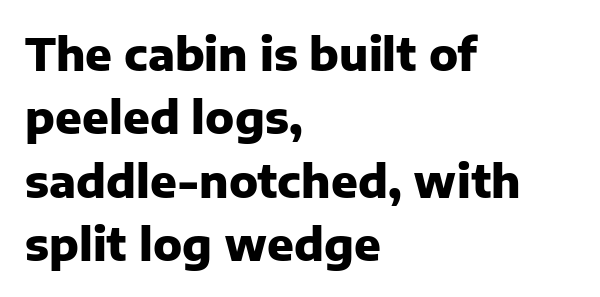
Q: Is the text bold? A: Yes.
Q: Is the text italic (slanted)? A: No, it is upright.
Q: Is the typeface a serif or a sans-serif typeface? A: Sans-serif.
Q: Is the text underlined? A: No.
Q: How is the paragraph aligned? A: Left-aligned.
Q: Is the spacing between letters normal or unusually wide? A: Normal.
Q: Is the spacing between lines tight, normal or loose? A: Normal.
Q: Width (condensed, normal, or wide)? A: Normal.
Q: Stroke contrast? A: Low.
Q: x-height? A: Medium.
Q: Monospaced? A: No.
